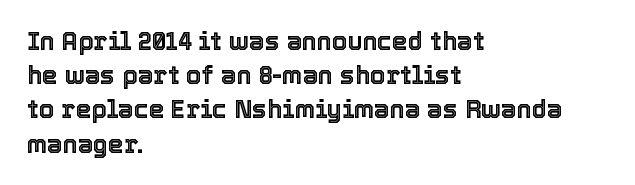
The image shows 25 px text type, upright; set left-aligned, normal line spacing (1.37x), normal letter spacing, not underlined.
